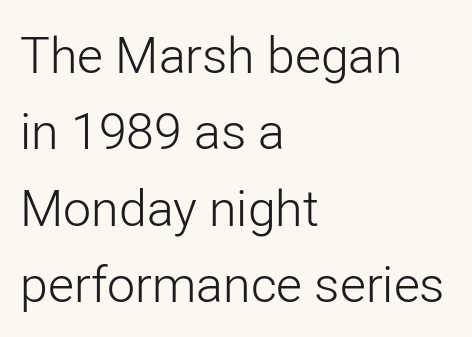
{"serif": "no", "italic": "no", "bold": "no", "weight": "light", "width": "normal", "stroke_contrast": "low", "x_height": "medium", "monospaced": "no", "underline": "no", "align": "left", "line_spacing": "normal", "line_spacing_ratio": 1.53, "letter_spacing": "normal", "letter_spacing_em": 0.0, "glyph_px": 50}
